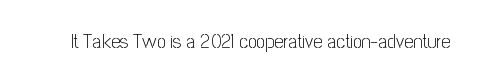
Posture: upright roman. Short note: letters normally spaced. The weight would be labelled regular, book, light, or lighter still. Lines of text with bare space underneath.
